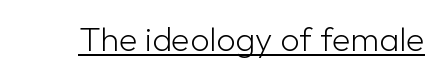
The weight would be labelled regular, book, light, or lighter still. Check the space under the baseline: a stroke is drawn there. Tracking here is standard; glyphs follow each other at the usual distance. The face used here is proportionally spaced, like ordinary book or web type. This rendering employs a face without finishing strokes, i.e., a sans-serif.
